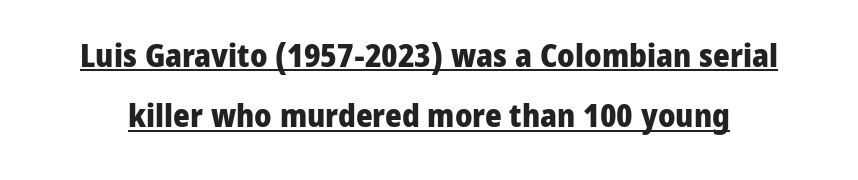
Students, this is bold: see how much ink each stroke carries. In terms of posture, this sample is upright. Inter-character spacing is left at the font's built-in metrics. Character widths vary here, with narrow letters taking less room than wide ones. The words here are underlined.
